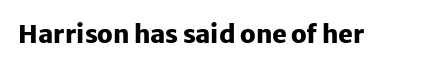
{"italic": "no", "bold": "yes", "underline": "no", "letter_spacing": "normal", "letter_spacing_em": 0.0, "glyph_px": 25}
